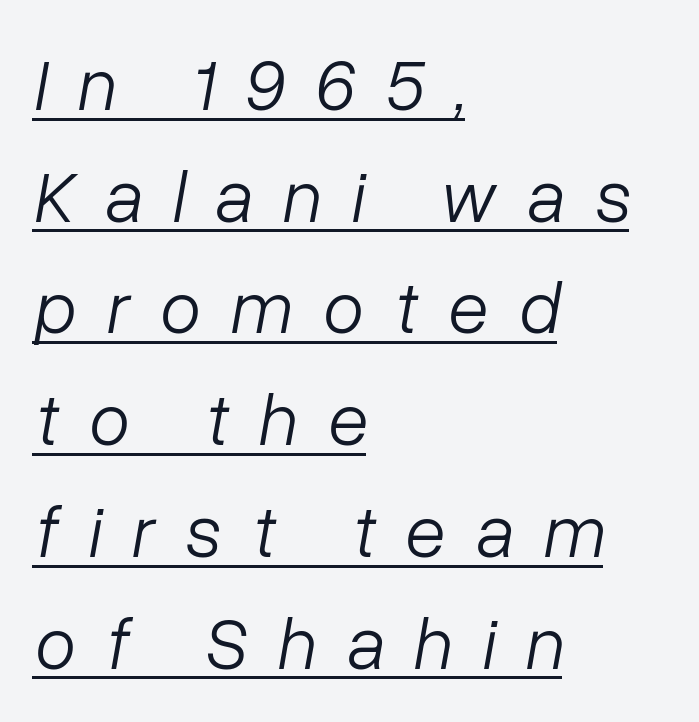
The image shows 74 px light type, italic (leaning right); set left-aligned, normal line spacing (1.51x), unusually wide letter spacing (+0.41 em), underlined; low stroke contrast and a medium x-height.
